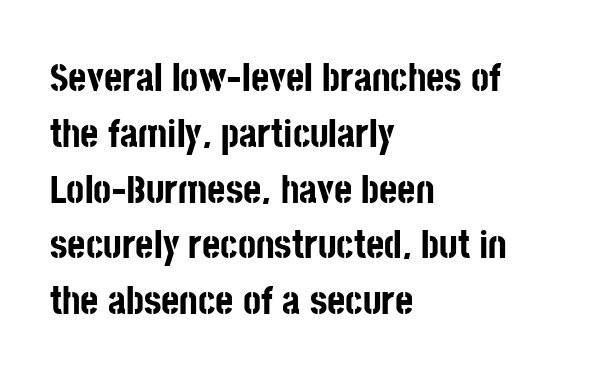
Q: Is the text bold? A: Yes.
Q: Is the text italic (slanted)? A: No, it is upright.
Q: Is the typeface a serif or a sans-serif typeface? A: Sans-serif.
Q: Is the text underlined? A: No.
Q: How is the paragraph aligned? A: Left-aligned.
Q: Is the spacing between letters normal or unusually wide? A: Normal.
Q: Is the spacing between lines tight, normal or loose? A: Normal.
Q: Width (condensed, normal, or wide)? A: Condensed.
Q: Stroke contrast? A: Low.
Q: x-height? A: Large.
Q: Monospaced? A: No.
